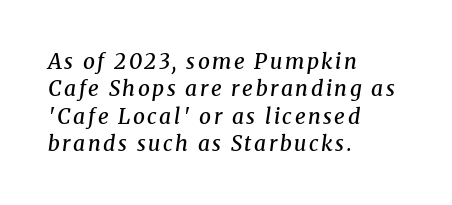
Q: Is the text bold? A: Semi-bold.
Q: Is the text italic (slanted)? A: Yes, it leans right by about 8 degrees.
Q: Is the text underlined? A: No.
Q: How is the paragraph aligned? A: Left-aligned.
Q: Is the spacing between lines tight, normal or loose? A: Normal.
